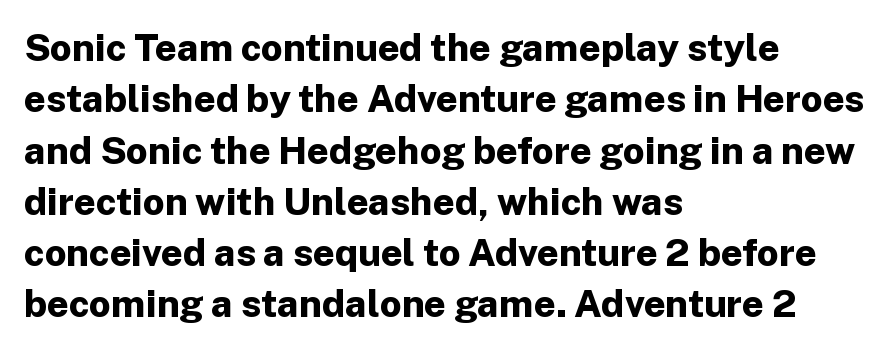
Q: Is the text bold? A: Yes.
Q: Is the text italic (slanted)? A: No, it is upright.
Q: Is the typeface a serif or a sans-serif typeface? A: Sans-serif.
Q: Is the text underlined? A: No.
Q: How is the paragraph aligned? A: Left-aligned.
Q: Is the spacing between letters normal or unusually wide? A: Normal.
Q: Is the spacing between lines tight, normal or loose? A: Normal.
Q: Width (condensed, normal, or wide)? A: Normal.
Q: Stroke contrast? A: Low.
Q: x-height? A: Medium.
Q: Monospaced? A: No.
